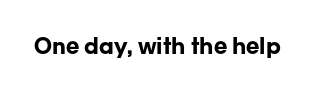
Q: Is the text bold? A: Yes.
Q: Is the text italic (slanted)? A: No, it is upright.
Q: Is the text underlined? A: No.
Q: Is the spacing between letters normal or unusually wide? A: Normal.
